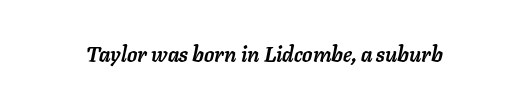
{"italic": "yes", "lean": "right", "slant_degrees": 11, "bold": "yes", "underline": "no", "letter_spacing": "normal", "letter_spacing_em": 0.0, "glyph_px": 21}
